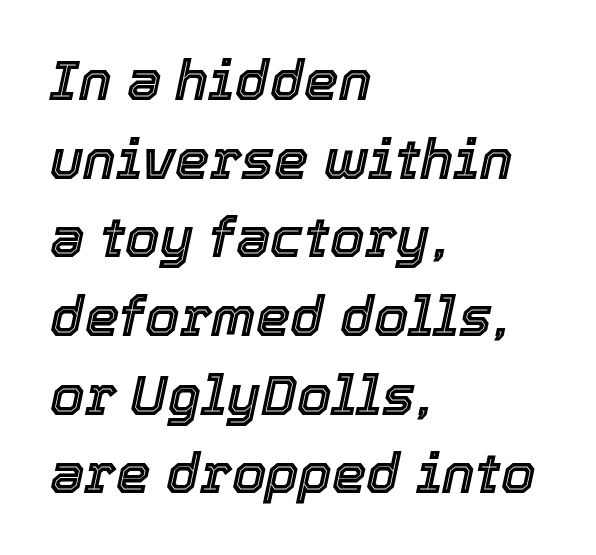
Q: Is the text italic (slanted)? A: Yes, it leans right by about 12 degrees.
Q: Is the text underlined? A: No.
Q: How is the paragraph aligned? A: Left-aligned.
Q: Is the spacing between letters normal or unusually wide? A: Normal.
Q: Is the spacing between lines tight, normal or loose? A: Normal.
Q: Width (condensed, normal, or wide)? A: Normal.
Q: x-height? A: Medium.
Q: Monospaced? A: No.
